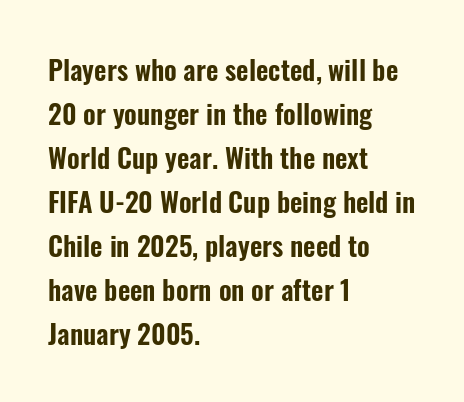
Posture: straight, roman, zero tilt. The string is rendered with underlining switched off. The rag falls on the right side of this text block. How would I describe the line gaps? Plain and ordinary. Characters follow at the spacing the type designer built in.
